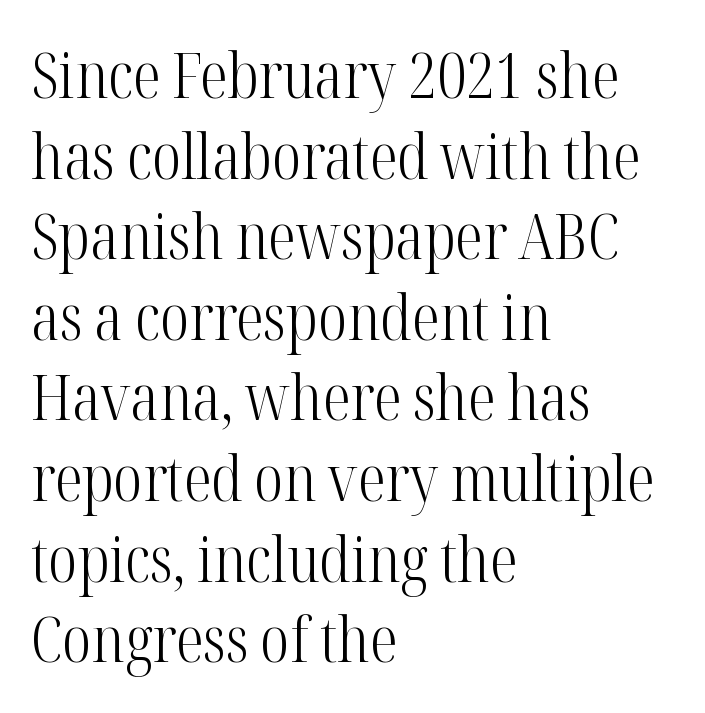
{"serif": "yes", "italic": "no", "bold": "no", "weight": "light", "width": "condensed", "stroke_contrast": "high", "x_height": "medium", "monospaced": "no", "underline": "no", "align": "left", "line_spacing": "normal", "line_spacing_ratio": 1.3, "letter_spacing": "normal", "letter_spacing_em": 0.0, "glyph_px": 62}
